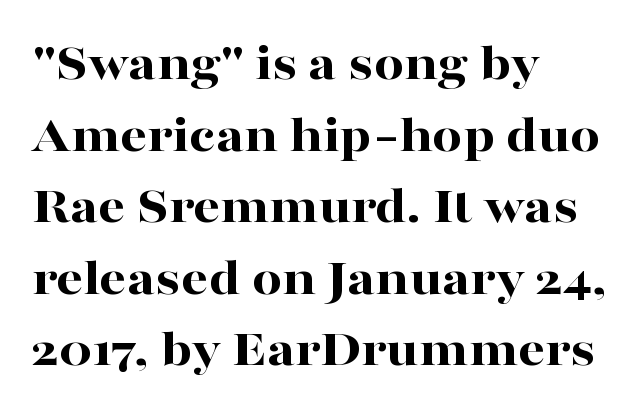
{"serif": "yes", "italic": "no", "bold": "yes", "weight": "bold", "width": "wide", "stroke_contrast": "high", "x_height": "medium", "monospaced": "no", "underline": "no", "align": "left", "line_spacing": "normal", "line_spacing_ratio": 1.35, "letter_spacing": "normal", "letter_spacing_em": 0.0, "glyph_px": 53}
